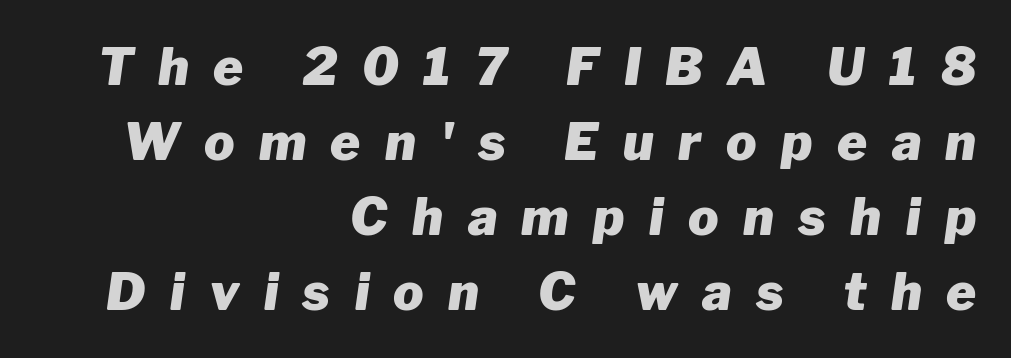
The image shows 51 px heavy type, italic (leaning right); set right-aligned, normal line spacing (1.47x), unusually wide letter spacing (+0.48 em), not underlined; low stroke contrast and a medium x-height.
